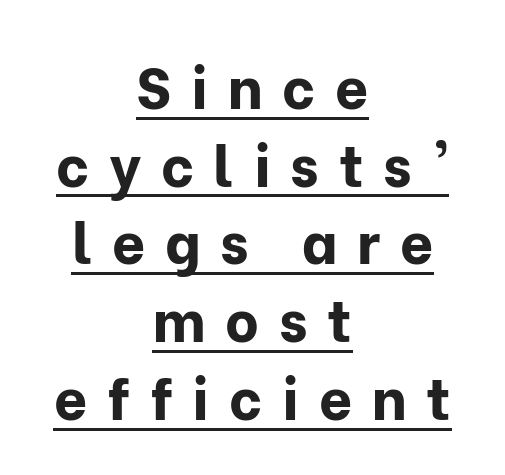
The letterforms stand isolated, each surrounded by extra space. A typographer would call this underscored text. Varying glyph widths throughout — classic text-font behaviour. What's the leading like? Ordinary, nothing unusual. A student would call this center alignment; a typographer would say set centered.
